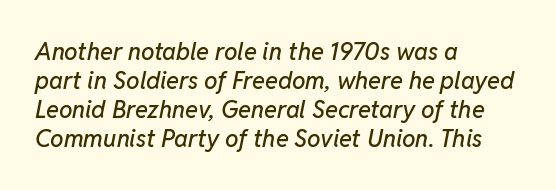
The ragged edge is on the right, which tells us the setting is flush left. Nobody touched the tracking dial on this one. Decoration check: the copy has no underline. Emphasis-style slanted type is in use.
